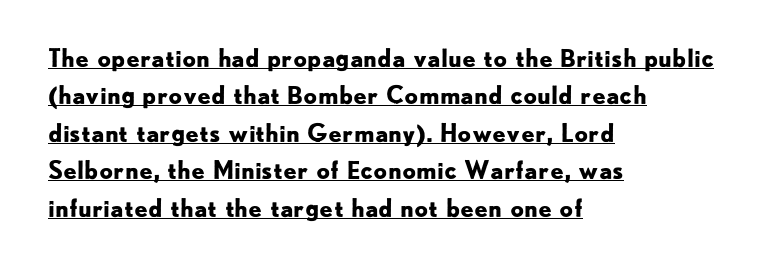
Look at the tracking — it's just the regular setting, nothing added. Every row of glyphs begins at an identical x-position on the left. Plenty of ink on the page — the face is bold. Summary of vertical rhythm: regular, with standard interline spacing.
